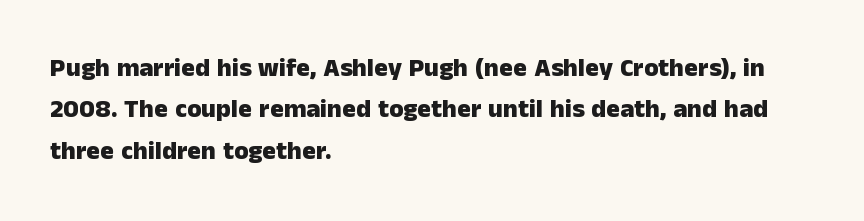
Q: Is the text bold? A: Yes.
Q: Is the text italic (slanted)? A: No, it is upright.
Q: Is the text underlined? A: No.
Q: How is the paragraph aligned? A: Left-aligned.
Q: Is the spacing between letters normal or unusually wide? A: Normal.
Q: Is the spacing between lines tight, normal or loose? A: Normal.
